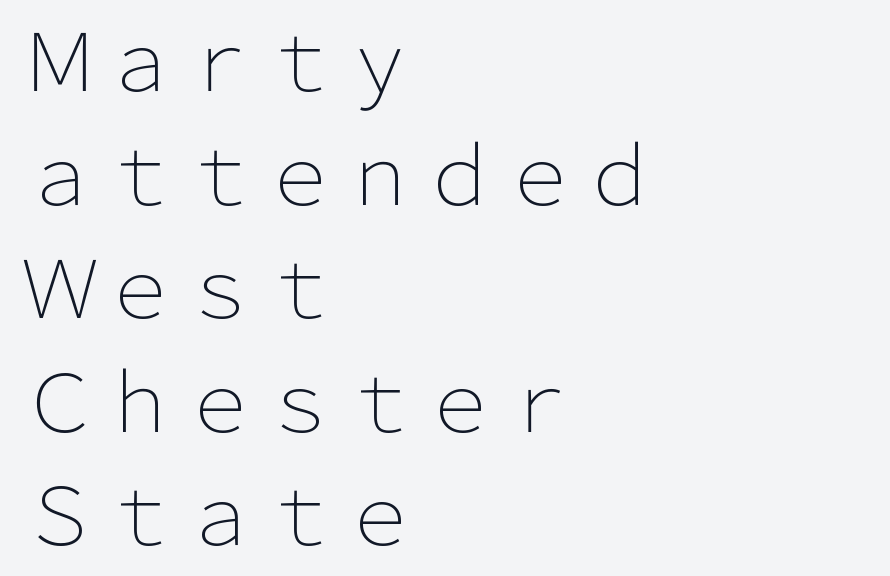
The image shows 80 px light sans-serif type, upright; set left-aligned, normal line spacing (1.42x), normal letter spacing, not underlined; low stroke contrast and a medium x-height.
